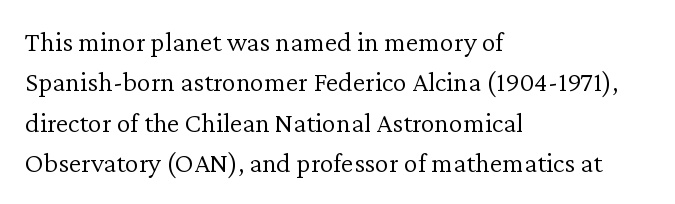
Q: Is the text bold? A: No.
Q: Is the text italic (slanted)? A: No, it is upright.
Q: Is the typeface a serif or a sans-serif typeface? A: Serif.
Q: Is the text underlined? A: No.
Q: How is the paragraph aligned? A: Left-aligned.
Q: Is the spacing between letters normal or unusually wide? A: Normal.
Q: Is the spacing between lines tight, normal or loose? A: Normal.
Q: Width (condensed, normal, or wide)? A: Normal.
Q: Stroke contrast? A: Low.
Q: x-height? A: Medium.
Q: Monospaced? A: No.
